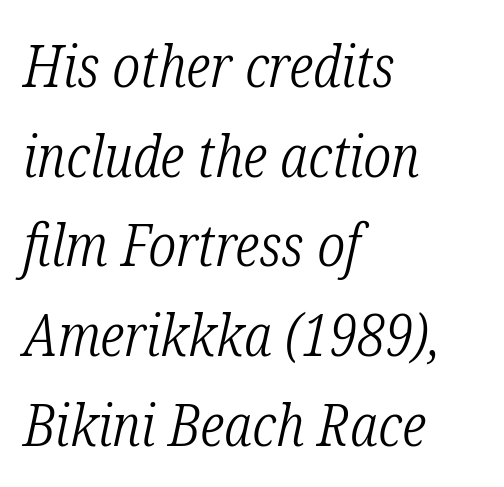
Examine the stroke ends and you'll spot serifs. Character widths vary here, with narrow letters taking less room than wide ones. These lines stack with their left ends in a neat column. The gaps between neighbouring characters are ordinary and unremarkable. The rows are spaced the way most documents space them. Quick note: underline off.
